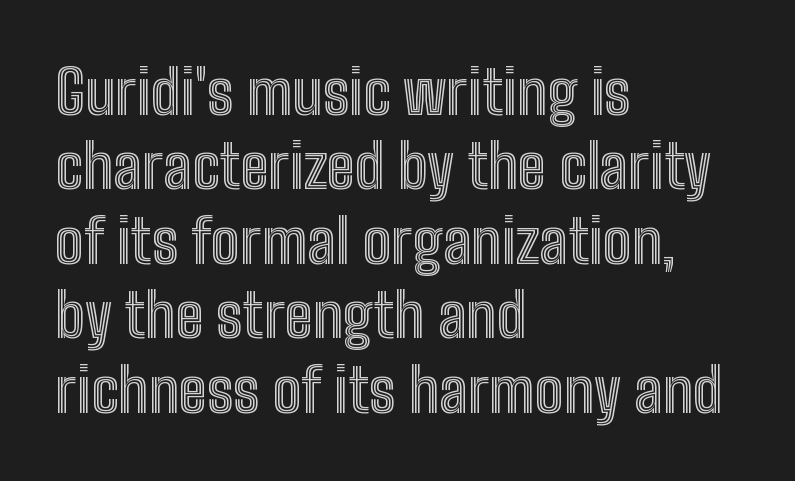
{"italic": "no", "width": "condensed", "x_height": "medium", "monospaced": "no", "underline": "no", "align": "left", "line_spacing_ratio": 1.24, "letter_spacing": "normal", "letter_spacing_em": 0.0, "glyph_px": 60}
